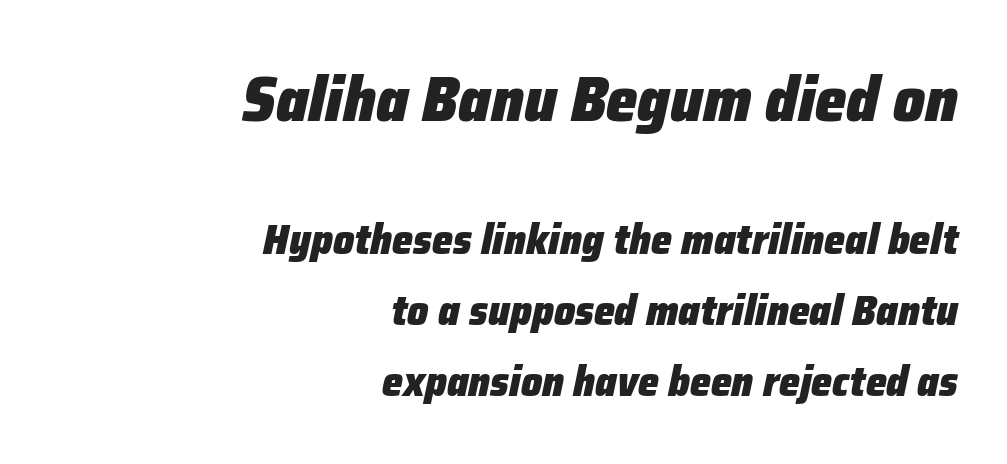
{"italic": "yes", "lean": "right", "slant_degrees": 12, "bold": "yes", "weight": "heavy", "width": "normal", "stroke_contrast": "low", "x_height": "medium", "monospaced": "no", "underline": "no", "align": "right", "line_spacing": "normal", "line_spacing_ratio": 1.69, "letter_spacing": "normal", "letter_spacing_em": 0.0, "larger_block": "first", "size_ratio": 1.5, "glyph_px": 63}
